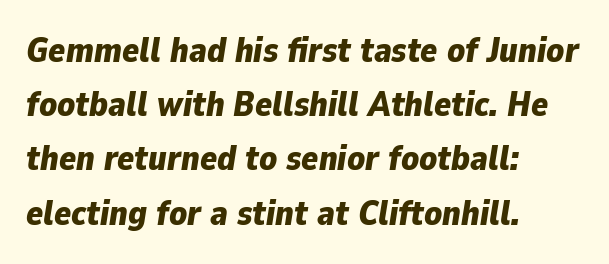
The image shows 35 px bold type, italic (leaning right); set left-aligned, normal line spacing (1.55x), normal letter spacing, not underlined; low stroke contrast and a medium x-height.
